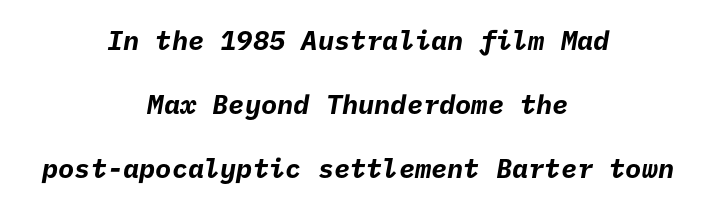
{"bold": "yes", "underline": "no", "align": "center", "line_spacing": "loose", "line_spacing_ratio": 2.37, "letter_spacing": "normal", "letter_spacing_em": 0.0, "glyph_px": 27}
